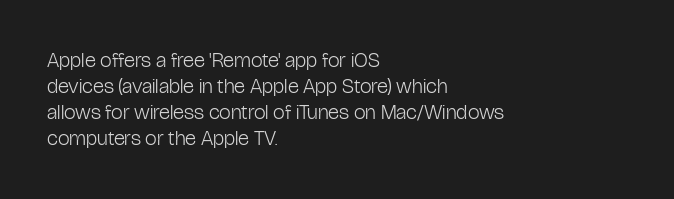
The image shows 21 px text type, upright; set left-aligned, line spacing 1.24x, normal letter spacing, not underlined.
